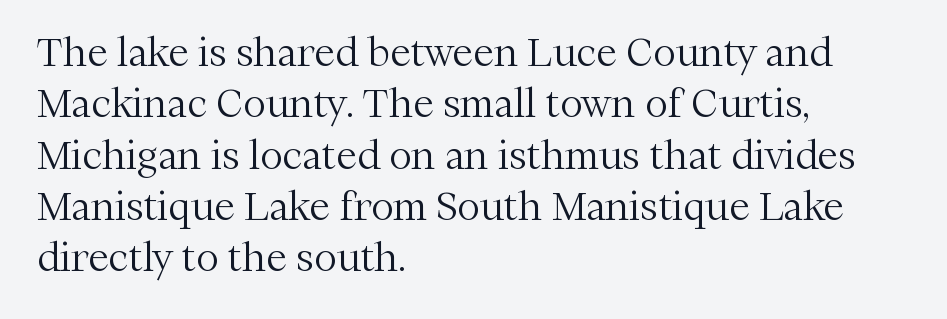
{"serif": "yes", "italic": "no", "bold": "no", "weight": "light", "width": "normal", "stroke_contrast": "medium", "x_height": "medium", "monospaced": "no", "underline": "no", "align": "left", "line_spacing": "normal", "line_spacing_ratio": 1.35, "letter_spacing": "normal", "letter_spacing_em": 0.0, "glyph_px": 38}
